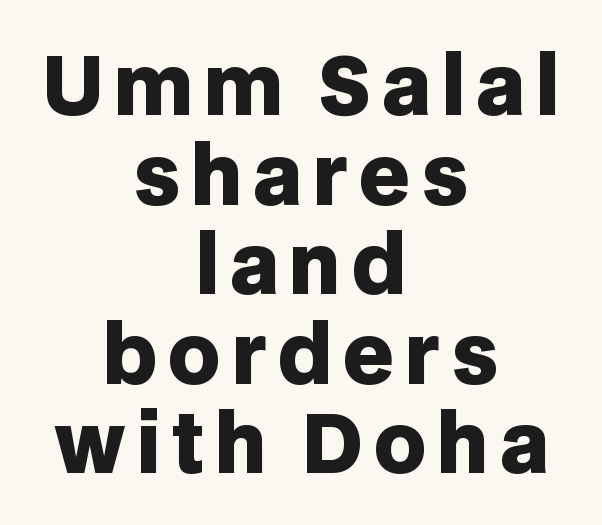
Where is the straight margin? There isn't one; the lines are centered. Strong, thick strokes mark this as bold type. A bare baseline throughout the passage. Character widths vary here, with narrow letters taking less room than wide ones.
